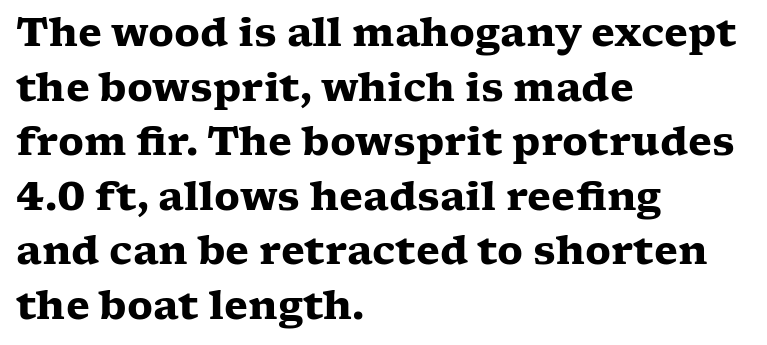
Nobody drew a line under any word here. What weight is shown? A full bold with thick strokes. A classic flush-left, rag-right setting is used for this passage. Spacing verdict: proportional, widths tailored to each character. Horizontal bands of white between lines are of average thickness. Nobody touched the tracking dial on this one.
